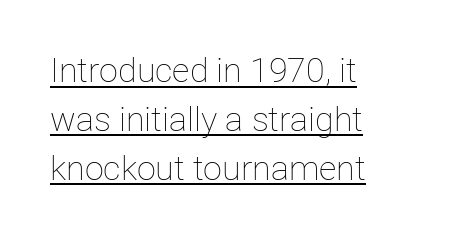
Counters stay open thanks to moderate or lighter strokes. In CSS terms this would be text-align: left. Each line of the rendering has a horizontal stroke beneath the glyphs. The letters advance in unequal steps, a hallmark of proportional type.
